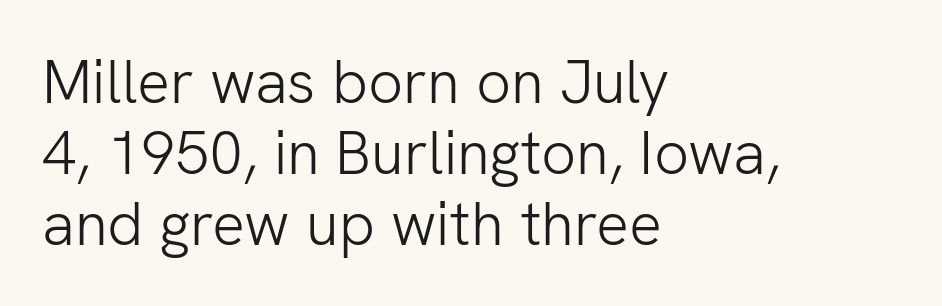
Compared with a centered layout, this one pins lines to the left instead. Decoration check: the copy has no underline. Nope, not italic — everything's standing straight. Do the characters align in a grid? No, the font is proportional.
